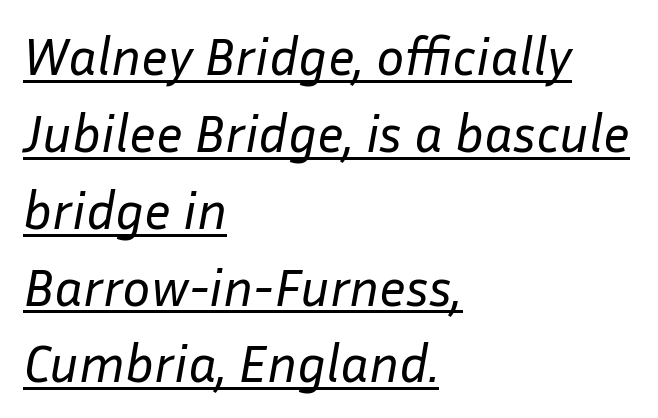
Layout note: lines flush left. Weight: regular or lighter. Underlined type. The letters sit at their default tracking, neither squeezed nor spread. What's the leading like? Ordinary, nothing unusual.
